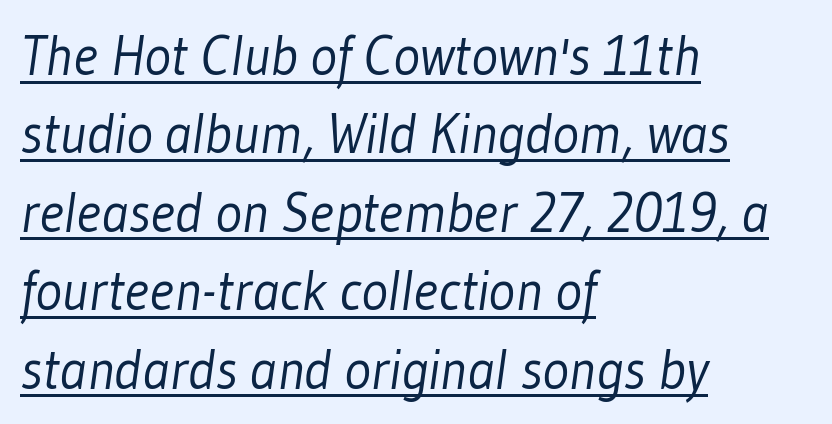
The image shows 56 px light, condensed sans-serif type; set left-aligned, normal line spacing (1.4x), normal letter spacing, underlined; low stroke contrast and a medium x-height.
